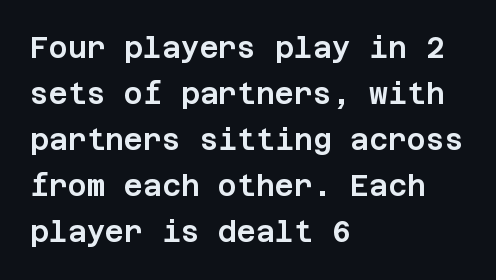
{"serif": "no", "italic": "no", "width": "normal", "stroke_contrast": "low", "x_height": "large", "underline": "no", "align": "left", "line_spacing": "normal", "line_spacing_ratio": 1.59, "letter_spacing": "normal", "letter_spacing_em": 0.0, "glyph_px": 29}
